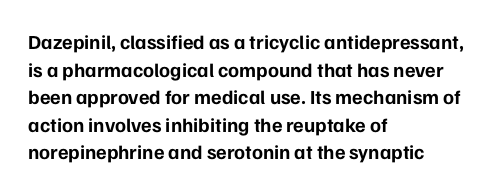
Q: Is the text bold? A: Yes.
Q: Is the text italic (slanted)? A: No, it is upright.
Q: Is the text underlined? A: No.
Q: How is the paragraph aligned? A: Left-aligned.
Q: Is the spacing between letters normal or unusually wide? A: Normal.
Q: Is the spacing between lines tight, normal or loose? A: Normal.
